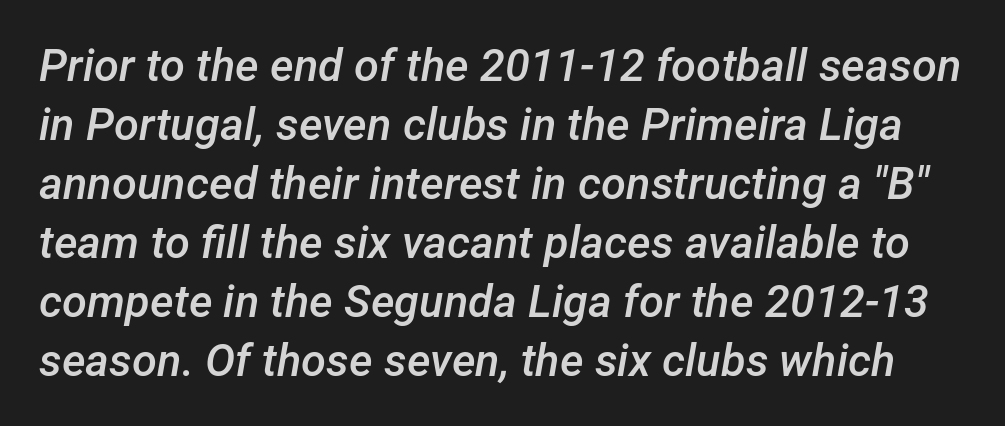
Weight: semibold (demi). The passage shown stacks its lines at a standard gap. Nothing unusual about the tracking: characters are spaced as the font intends. Nobody drew a line under any word here.
